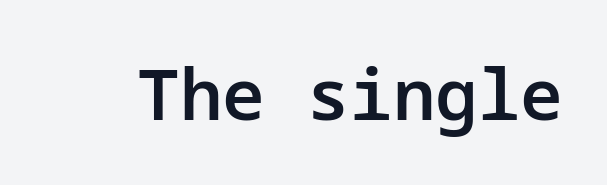
{"serif": "no", "italic": "no", "bold": "semi", "weight": "semibold", "width": "normal", "stroke_contrast": "low", "x_height": "medium", "underline": "no", "letter_spacing": "normal", "letter_spacing_em": 0.0, "glyph_px": 71}
